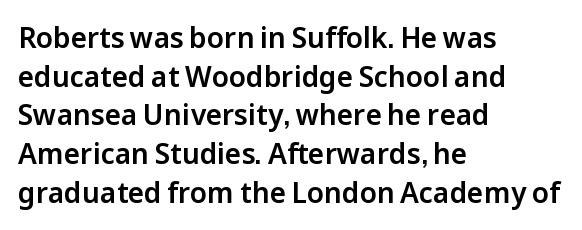
{"serif": "no", "italic": "no", "width": "normal", "stroke_contrast": "low", "x_height": "medium", "monospaced": "no", "underline": "no", "align": "left", "line_spacing": "normal", "line_spacing_ratio": 1.38, "letter_spacing": "normal", "letter_spacing_em": 0.0, "glyph_px": 28}
